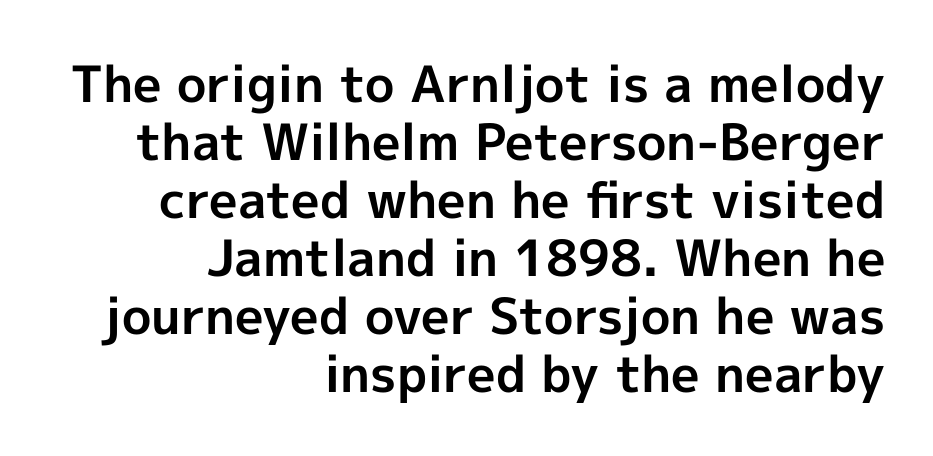
The rendering anchors every line to the right-hand side. The passage shown is typed in a proportional face where columns would drift. Spacing between characters is what you'd get straight out of the box. Compared with an ordinary text face, these strokes are far heavier — a full bold. The foot of each line stays bare and open.
